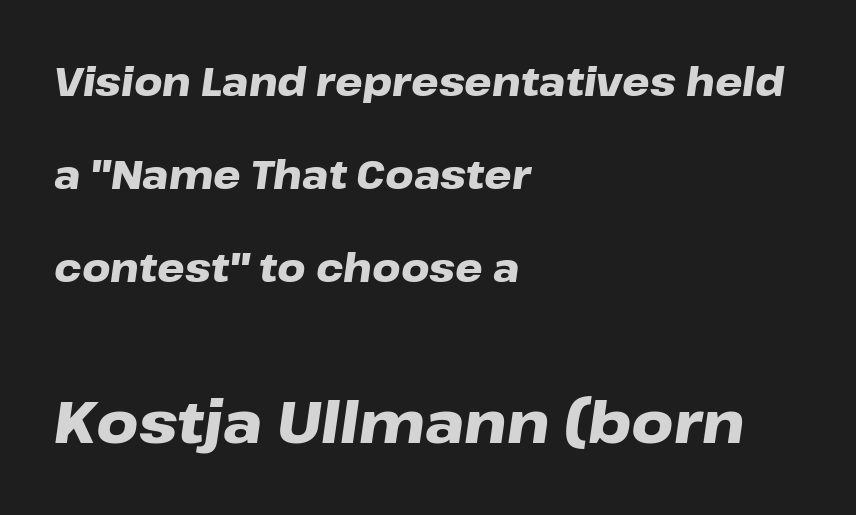
{"italic": "yes", "lean": "right", "slant_degrees": 8, "bold": "yes", "weight": "heavy", "width": "wide", "stroke_contrast": "low", "x_height": "medium", "monospaced": "no", "underline": "no", "align": "left", "line_spacing": "loose", "line_spacing_ratio": 2.39, "letter_spacing": "normal", "letter_spacing_em": 0.0, "larger_block": "second", "size_ratio": 1.49, "glyph_px": 58}
